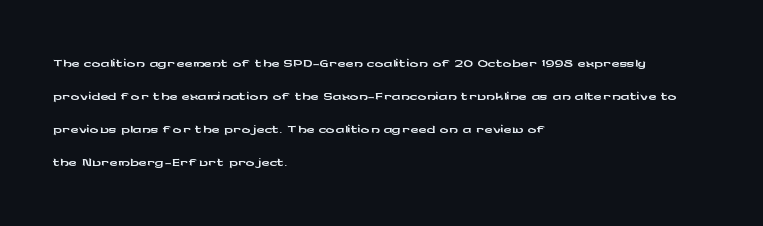
{"italic": "no", "underline": "no", "align": "left", "line_spacing": "normal", "line_spacing_ratio": 1.5, "letter_spacing": "normal", "letter_spacing_em": 0.0, "glyph_px": 22}
